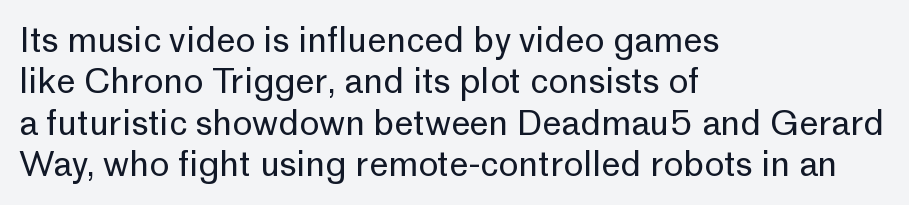
Q: Is the text bold? A: No.
Q: Is the text italic (slanted)? A: No, it is upright.
Q: Is the typeface a serif or a sans-serif typeface? A: Sans-serif.
Q: Is the text underlined? A: No.
Q: How is the paragraph aligned? A: Left-aligned.
Q: Is the spacing between letters normal or unusually wide? A: Normal.
Q: Width (condensed, normal, or wide)? A: Normal.
Q: Stroke contrast? A: Low.
Q: x-height? A: Medium.
Q: Monospaced? A: No.
